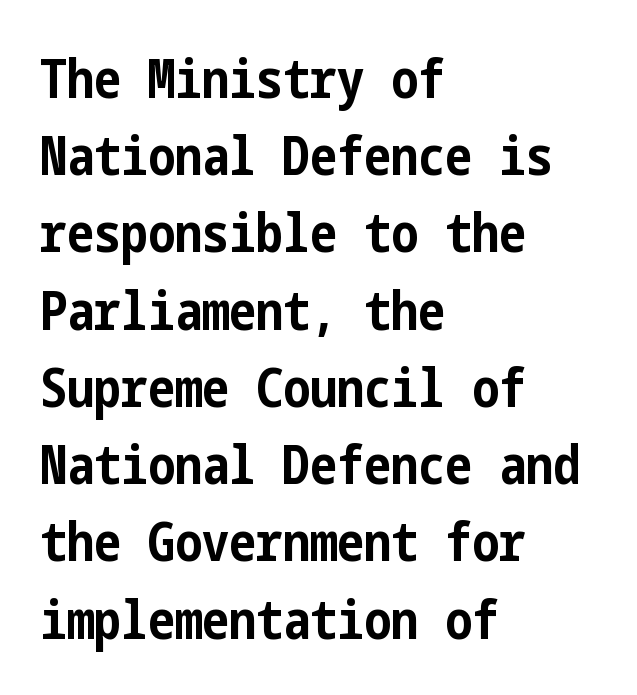
Q: Is the text bold? A: Yes.
Q: Is the text italic (slanted)? A: No, it is upright.
Q: Is the typeface a serif or a sans-serif typeface? A: Sans-serif.
Q: Is the text underlined? A: No.
Q: How is the paragraph aligned? A: Left-aligned.
Q: Is the spacing between letters normal or unusually wide? A: Normal.
Q: Is the spacing between lines tight, normal or loose? A: Normal.
Q: Width (condensed, normal, or wide)? A: Condensed.
Q: Stroke contrast? A: Low.
Q: x-height? A: Medium.
